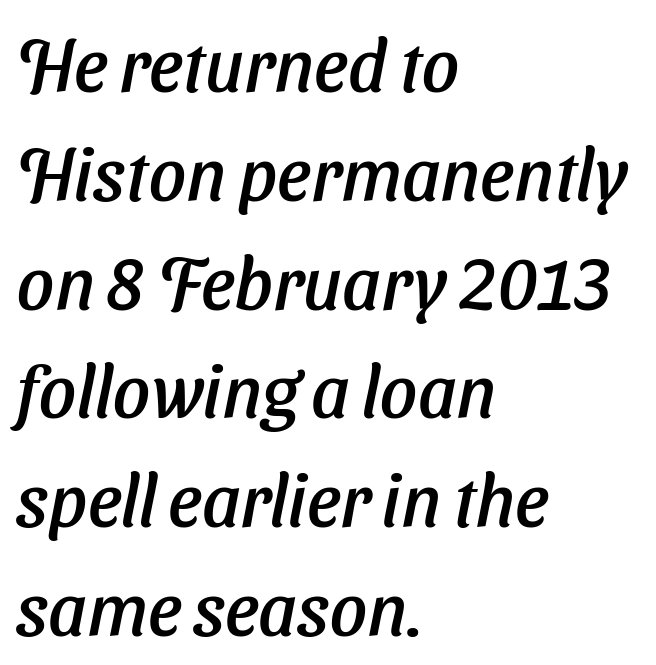
The image shows 73 px text type, italic (leaning right); set left-aligned, normal line spacing (1.49x), normal letter spacing, not underlined; low stroke contrast and a medium x-height.
